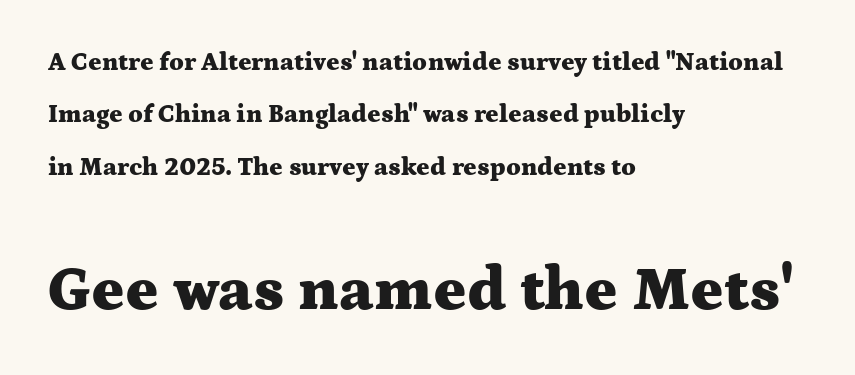
{"serif": "yes", "italic": "no", "bold": "yes", "weight": "heavy", "width": "wide", "stroke_contrast": "medium", "x_height": "medium", "monospaced": "no", "underline": "no", "align": "left", "line_spacing": "loose", "line_spacing_ratio": 2.1, "letter_spacing": "normal", "letter_spacing_em": 0.0, "larger_block": "second", "size_ratio": 2.48, "glyph_px": 62}
